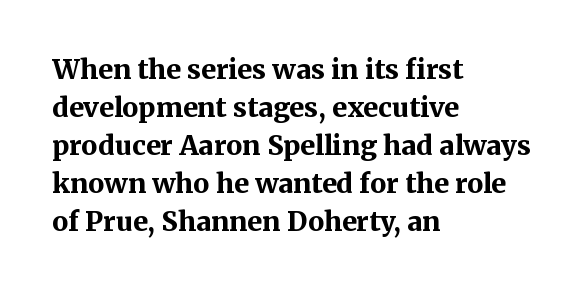
Nothing unusual about the tracking: characters are spaced as the font intends. Glance below the letters and you will spot only blank space. Designer's note — italics off, roman on. Alignment: flush left.
